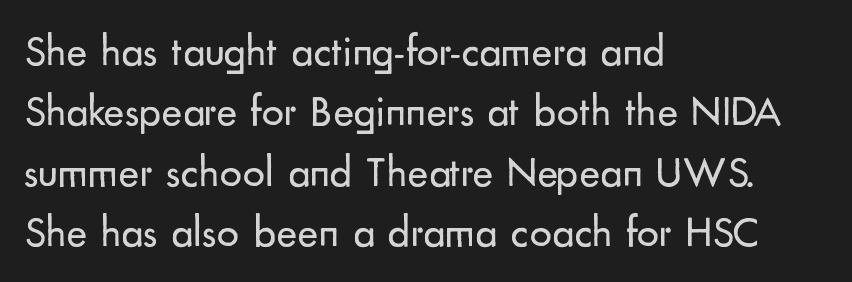
{"serif": "no", "italic": "no", "bold": "no", "weight": "regular", "width": "normal", "stroke_contrast": "low", "x_height": "small", "monospaced": "no", "underline": "no", "align": "left", "line_spacing": "normal", "line_spacing_ratio": 1.37, "letter_spacing": "normal", "letter_spacing_em": 0.0, "glyph_px": 44}
